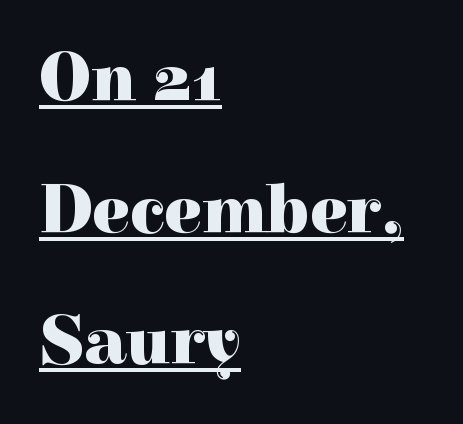
Q: Is the text bold? A: Yes.
Q: Is the text italic (slanted)? A: No, it is upright.
Q: Is the typeface a serif or a sans-serif typeface? A: Serif.
Q: Is the text underlined? A: Yes.
Q: How is the paragraph aligned? A: Left-aligned.
Q: Is the spacing between letters normal or unusually wide? A: Normal.
Q: Width (condensed, normal, or wide)? A: Normal.
Q: x-height? A: Medium.
Q: Monospaced? A: No.
